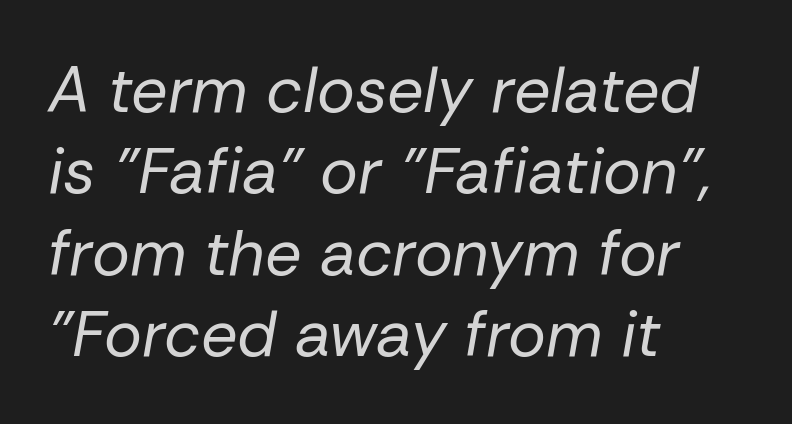
The image shows 64 px regular-weight type, italic (leaning right); set left-aligned, normal line spacing (1.27x), normal letter spacing, not underlined; low stroke contrast and a medium x-height.
